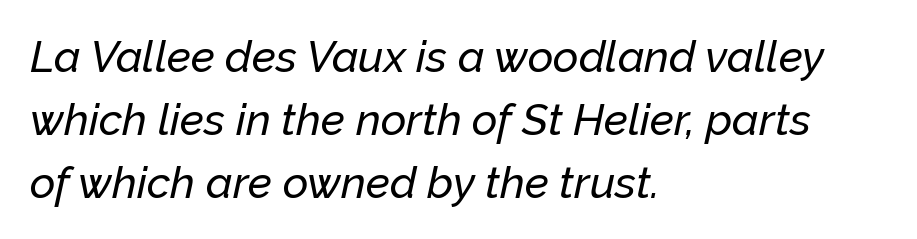
The image shows 44 px text type, italic (leaning right); set left-aligned, normal line spacing (1.43x), normal letter spacing, not underlined; low stroke contrast and a medium x-height.
